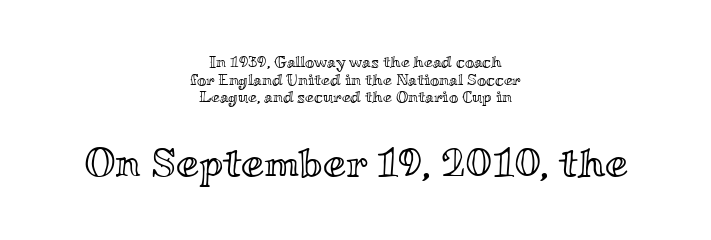
Summary of vertical rhythm: compact, with narrow interline spacing. Short and long lines alike share a common midpoint. Each word holds together tightly as a unit, with standard inter-letter gaps. A bare baseline throughout the passage. Proportional: the letters do not fall into vertical columns. Caption: upper text group reduced, lower text group enlarged.
